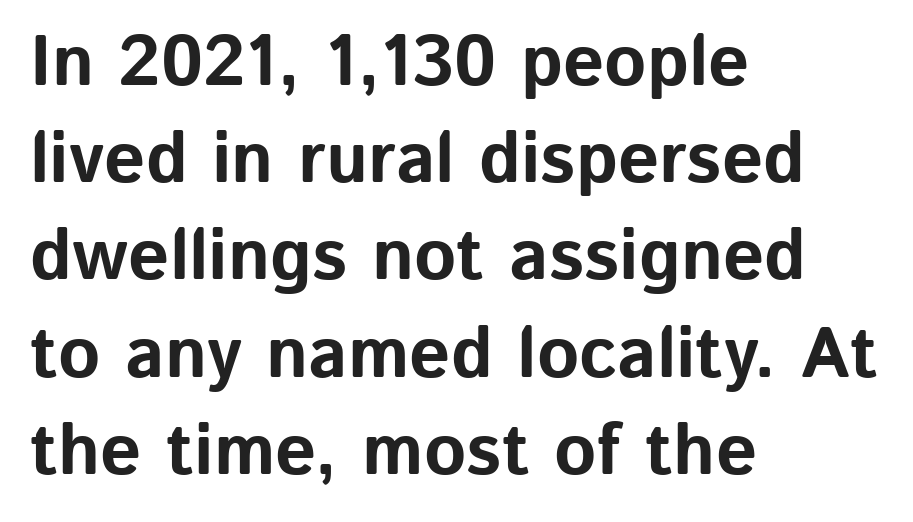
Is this a sans? Yes — the strokes have no serifs. The setting favours the left margin, as ordinary paragraphs usually do. Think of a printed novel: that variable character pitch is what you see here. Notice how thick the strokes are: this is what a full bold looks like. The typography opts for an upright posture over an oblique one. Unmarked baselines from the first word to the last.
